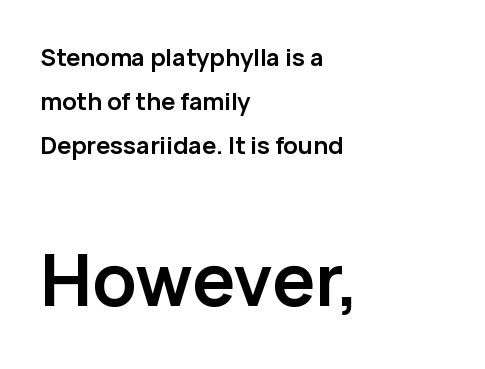
The image shows 72 px semibold sans-serif type, upright; set left-aligned, line spacing 1.83x, normal letter spacing, not underlined; the second (bottom) block is 3.0x larger; low stroke contrast and a medium x-height.
